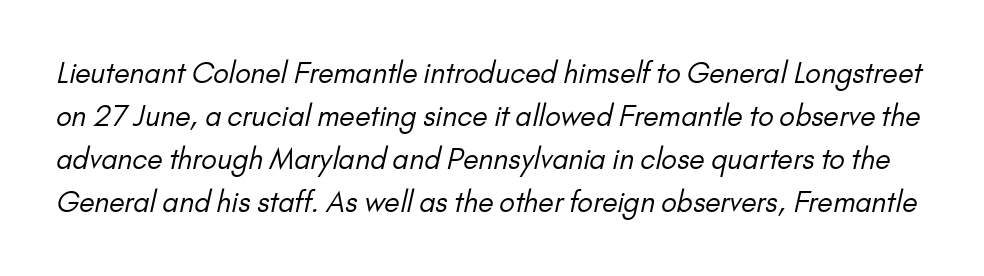
Q: Is the text bold? A: No.
Q: Is the typeface a serif or a sans-serif typeface? A: Sans-serif.
Q: Is the text underlined? A: No.
Q: Is the spacing between letters normal or unusually wide? A: Normal.
Q: Is the spacing between lines tight, normal or loose? A: Normal.
Q: Width (condensed, normal, or wide)? A: Normal.
Q: Stroke contrast? A: Low.
Q: x-height? A: Small.
Q: Monospaced? A: No.
